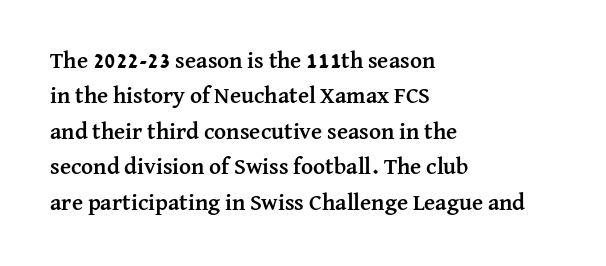
Q: Is the text bold? A: Yes.
Q: Is the text italic (slanted)? A: No, it is upright.
Q: Is the text underlined? A: No.
Q: How is the paragraph aligned? A: Left-aligned.
Q: Is the spacing between letters normal or unusually wide? A: Normal.
Q: Is the spacing between lines tight, normal or loose? A: Normal.
